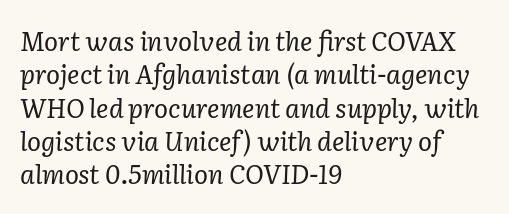
Layout note: lines flush left. Does the leading feel generous? No, just average. Look at the tracking — it's just the regular setting, nothing added. Lines of text with bare space underneath. Compared with ordinary roman type, these characters are visibly tilted.
